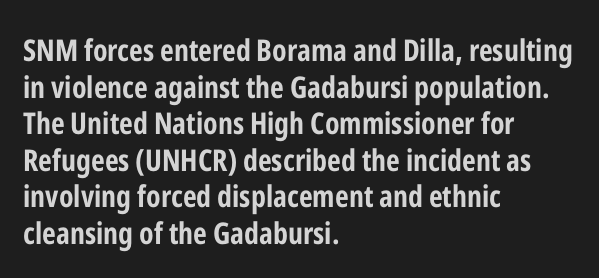
Rendered with straight, roman letterforms. Serif or sans? Sans — the stroke terminals are bare. You could not count columns in this text — the font is proportionally spaced. Glyph-to-glyph distance matches everyday printed text.
